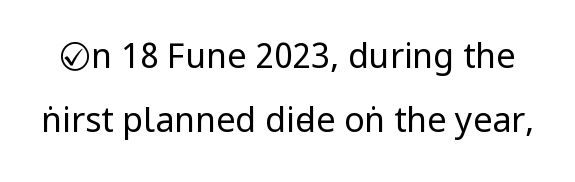
Descenders are the only things crossing below the line. The glyphs in this specimen are sans serif. Nothing heavy about these letters — not bold at all. Nobody touched the tracking dial on this one. Every stem runs plumb, perpendicular to the baseline.
